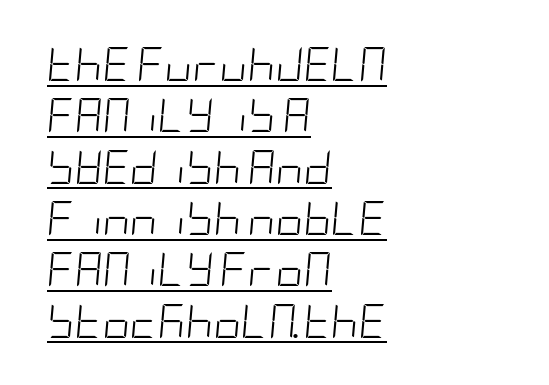
The rendering applies a slant to the glyphs. These lines stack with their left ends in a neat column. The type is set solid horizontally, with unmodified tracking. A baseline rule has been typeset under these characters. Heft: none added — not bold. How would I describe the line gaps? Plain and ordinary.
